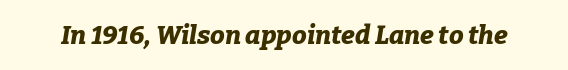
The image shows 26 px bold type, italic (leaning right); set normal letter spacing, not underlined.
